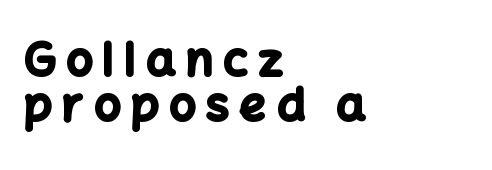
{"serif": "no", "italic": "no", "bold": "yes", "weight": "bold", "width": "normal", "stroke_contrast": "low", "x_height": "medium", "monospaced": "no", "underline": "no", "align": "left", "line_spacing": "tight", "line_spacing_ratio": 0.97, "letter_spacing": "wide", "letter_spacing_em": 0.23, "glyph_px": 46}
